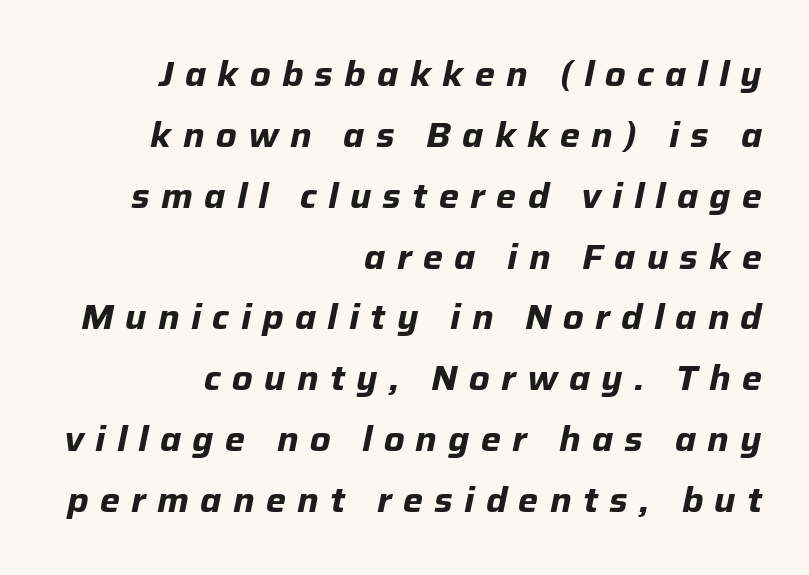
{"italic": "yes", "lean": "right", "slant_degrees": 12, "bold": "yes", "weight": "bold", "width": "normal", "stroke_contrast": "low", "x_height": "medium", "monospaced": "no", "underline": "no", "align": "right", "line_spacing_ratio": 1.79, "letter_spacing": "wide", "letter_spacing_em": 0.33, "glyph_px": 34}
